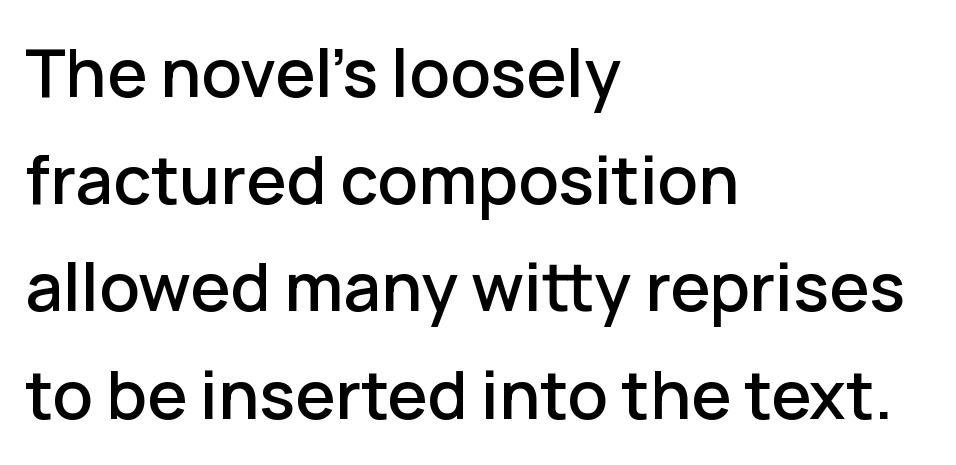
Q: Is the text italic (slanted)? A: No, it is upright.
Q: Is the typeface a serif or a sans-serif typeface? A: Sans-serif.
Q: Is the text underlined? A: No.
Q: How is the paragraph aligned? A: Left-aligned.
Q: Is the spacing between letters normal or unusually wide? A: Normal.
Q: Is the spacing between lines tight, normal or loose? A: Normal.
Q: Width (condensed, normal, or wide)? A: Normal.
Q: Stroke contrast? A: Low.
Q: x-height? A: Medium.
Q: Monospaced? A: No.
